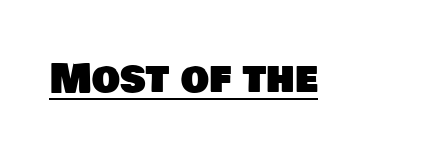
Q: Is the typeface a serif or a sans-serif typeface? A: Sans-serif.
Q: Is the text underlined? A: Yes.
Q: Is the spacing between letters normal or unusually wide? A: Normal.
Q: Width (condensed, normal, or wide)? A: Normal.
Q: Stroke contrast? A: Low.
Q: x-height? A: Large.
Q: Monospaced? A: No.
